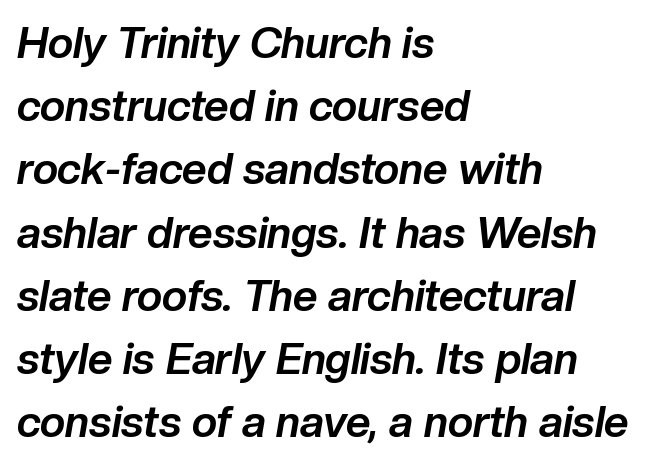
Think of a printed novel: that variable character pitch is what you see here. The words here are not underlined. Every row of glyphs begins at an identical x-position on the left. Does the lettering tilt? It does — this is italic.
